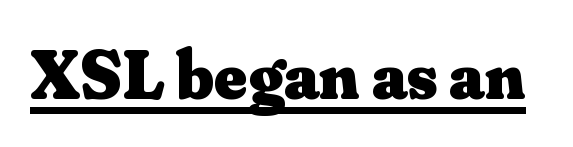
Q: Is the text bold? A: Yes.
Q: Is the text italic (slanted)? A: No, it is upright.
Q: Is the typeface a serif or a sans-serif typeface? A: Serif.
Q: Is the text underlined? A: Yes.
Q: Is the spacing between letters normal or unusually wide? A: Normal.
Q: Width (condensed, normal, or wide)? A: Normal.
Q: Stroke contrast? A: Medium.
Q: x-height? A: Small.
Q: Monospaced? A: No.
